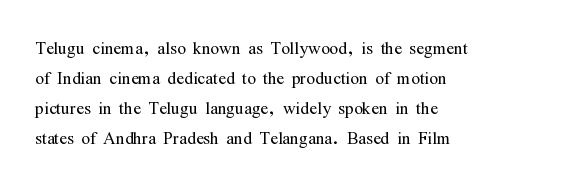
Q: Is the text bold? A: No.
Q: Is the text italic (slanted)? A: No, it is upright.
Q: Is the text underlined? A: No.
Q: How is the paragraph aligned? A: Left-aligned.
Q: Is the spacing between letters normal or unusually wide? A: Normal.
Q: Is the spacing between lines tight, normal or loose? A: Normal.
